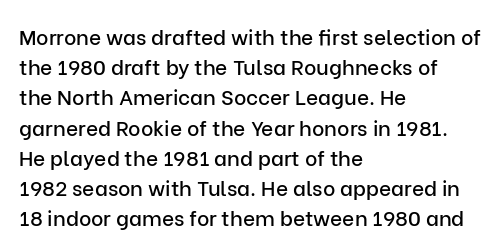
{"italic": "no", "underline": "no", "align": "left", "line_spacing": "normal", "line_spacing_ratio": 1.44, "letter_spacing": "normal", "letter_spacing_em": 0.0, "glyph_px": 21}
